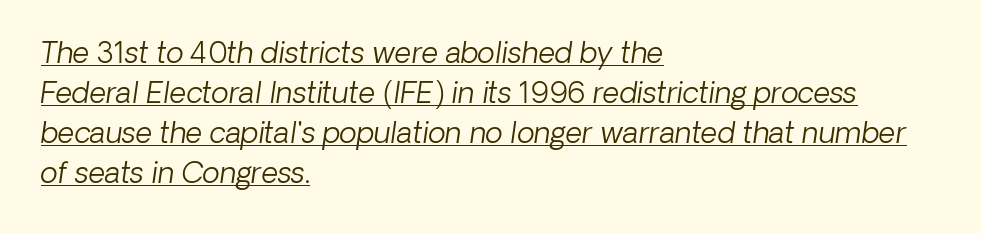
Honestly, the row spacing looks completely unremarkable. Every character sits at an angle, as italics do. Alignment: flush left. You could not count columns in this text — the font is proportionally spaced. Is this a heavy cut? Hardly; it is regular or lighter. Has an underline been added? It has.
